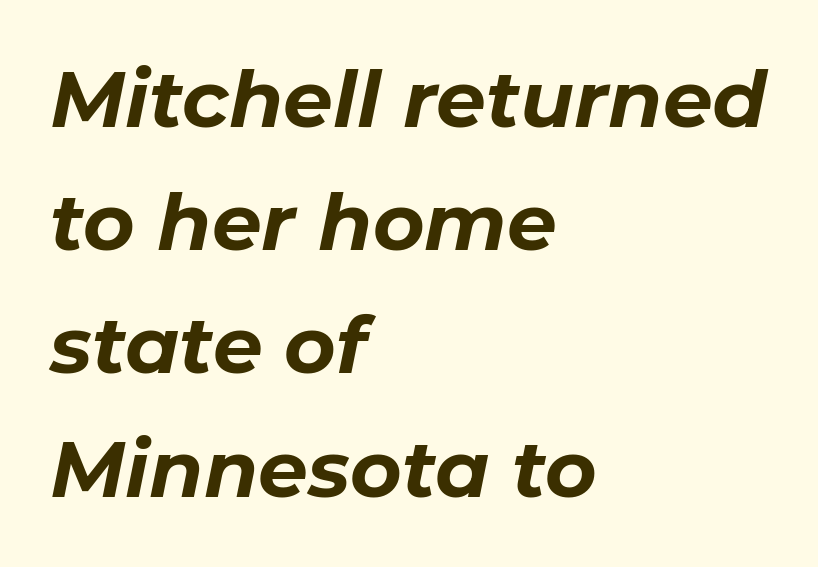
Does the copy run flush right? No — it runs flush left. As a designer I'd log this as weight 700, bold. Slanted lettering throughout. Standard letterfit; no display-style spreading of the glyphs. The specimen omits any rule beneath the text block's lines. Does the leading feel generous? No, just average.
